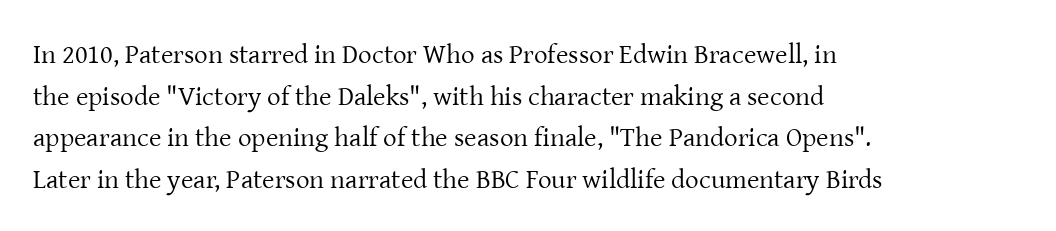
The image shows 27 px text type, upright; set left-aligned, normal line spacing (1.54x), normal letter spacing, not underlined.
